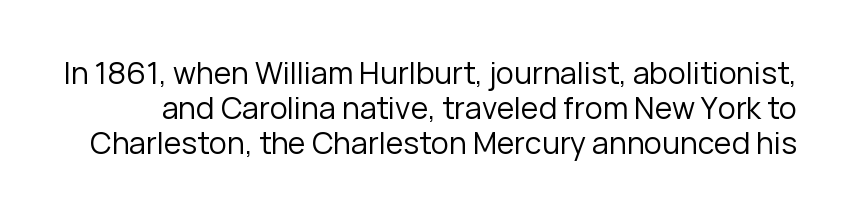
Q: Is the text bold? A: No.
Q: Is the text italic (slanted)? A: No, it is upright.
Q: Is the typeface a serif or a sans-serif typeface? A: Sans-serif.
Q: Is the text underlined? A: No.
Q: Is the spacing between letters normal or unusually wide? A: Normal.
Q: Width (condensed, normal, or wide)? A: Normal.
Q: Stroke contrast? A: Low.
Q: x-height? A: Medium.
Q: Monospaced? A: No.
